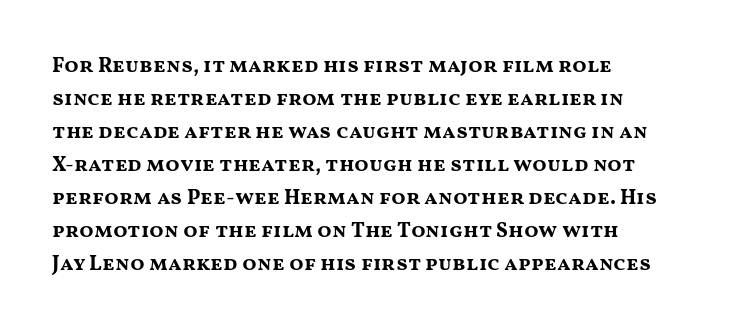
The image shows 21 px bold type, upright; set left-aligned, normal line spacing (1.57x), normal letter spacing, not underlined.
